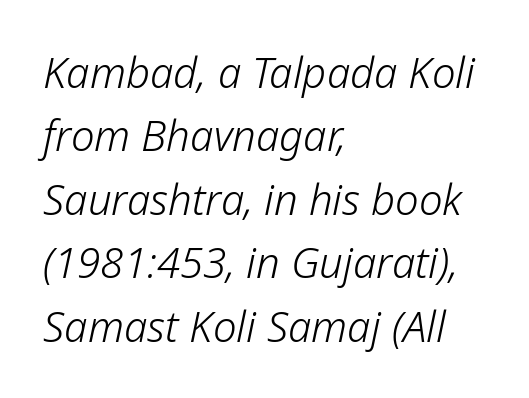
Stroke thickness stays within the range of a standard reading face or lighter. Each row of text sits above clean, open space. This sample is left-justified, so line endings fall wherever the words run out. This sample keeps an unexceptional amount of space between lines.
